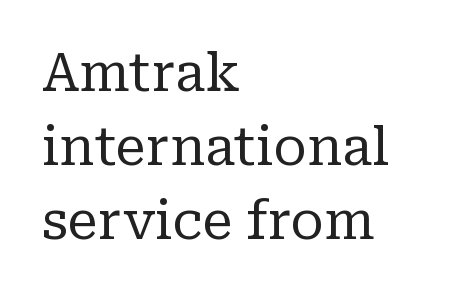
The image shows 52 px regular-weight serif type, upright; set left-aligned, normal line spacing (1.42x), normal letter spacing, not underlined; low stroke contrast and a medium x-height.
